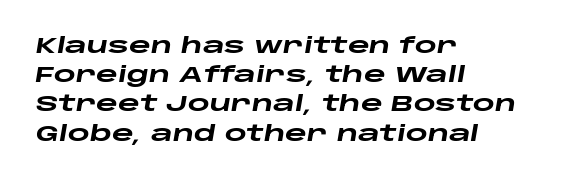
Evenly set lines give the paragraph a standard silhouette. Quick note: italic. The glyphs have the mass of a bold cut. The compositor pushed each line to the left boundary. A typesetter would call this zero additional tracking.
